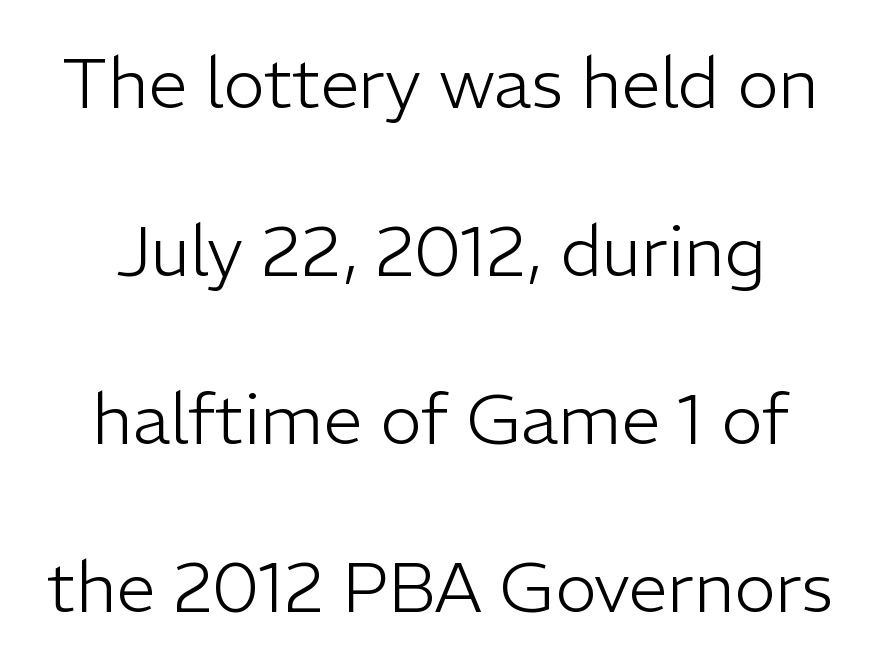
The image shows 70 px light sans-serif type, upright; set loose line spacing (2.4x), normal letter spacing, not underlined; low stroke contrast and a medium x-height.
